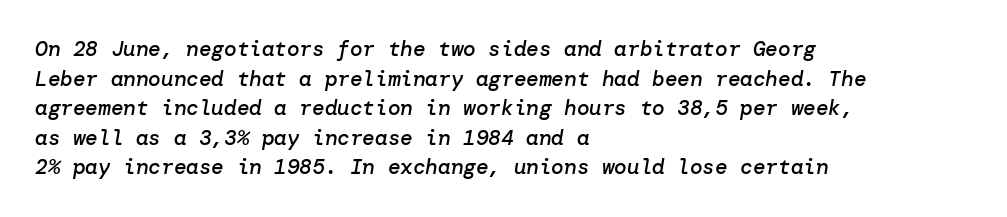
The image shows 21 px text type, italic (leaning right); set left-aligned, normal line spacing (1.41x), normal letter spacing, not underlined.
